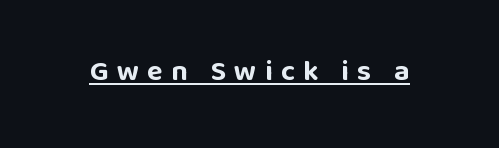
The image shows 29 px bold sans-serif type, upright; set unusually wide letter spacing (+0.28 em), underlined; low stroke contrast and a large x-height.
